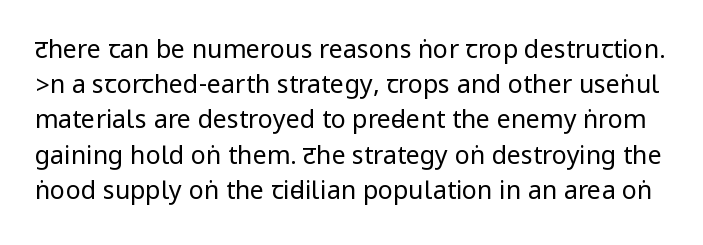
{"italic": "no", "bold": "no", "underline": "no", "line_spacing": "normal", "line_spacing_ratio": 1.41, "letter_spacing": "normal", "letter_spacing_em": 0.0, "glyph_px": 25}
